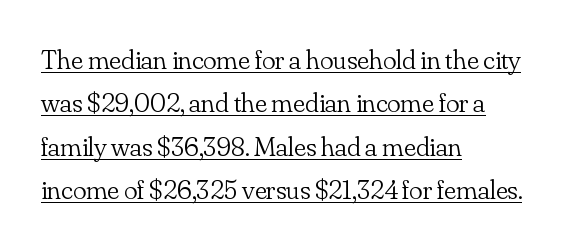
Decoration check: the copy is underlined. Weight: not bold — regular or lighter. Default kerning and tracking; the words read as compact shapes. Here the designer chose a conventional face with non-uniform glyph widths.
